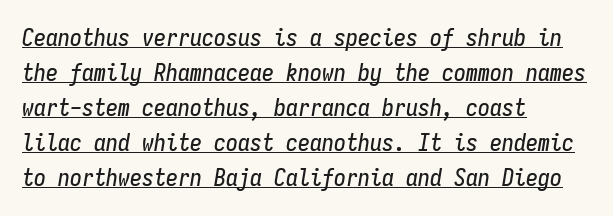
The image shows 24 px text type, italic (leaning right); set left-aligned, normal line spacing (1.46x), normal letter spacing, underlined.
